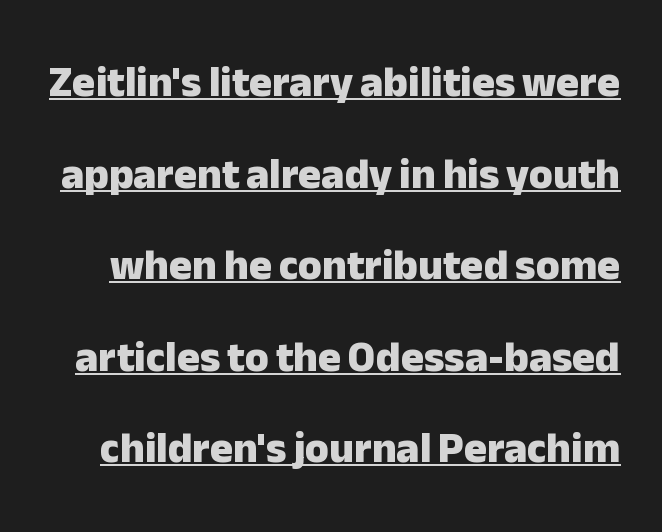
Rendered with straight, roman letterforms. Underlined type. These lines are rendered in a variable-pitch font. Successive baselines arrive slowly, with a big drop between each. You can tell from the bare stems that sans-serif type was used. A full-strength bold gives these letters their thick strokes.
